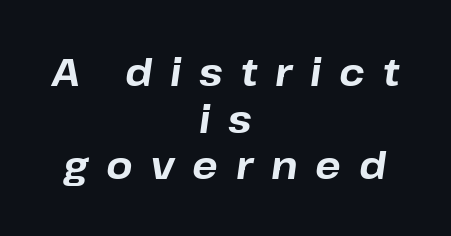
Q: Is the text bold? A: Yes.
Q: Is the text italic (slanted)? A: Yes, it leans right by about 8 degrees.
Q: Is the text underlined? A: No.
Q: How is the paragraph aligned? A: Centered.
Q: Is the spacing between letters normal or unusually wide? A: Unusually wide.
Q: Width (condensed, normal, or wide)? A: Normal.
Q: Stroke contrast? A: Low.
Q: x-height? A: Medium.
Q: Monospaced? A: No.
